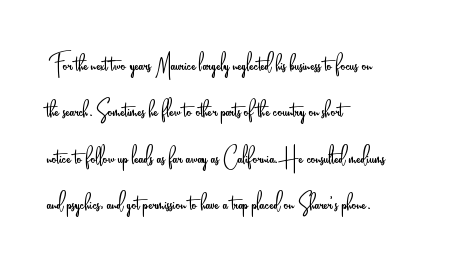
{"serif": "no", "bold": "no", "weight": "light", "width": "condensed", "stroke_contrast": "low", "x_height": "small", "monospaced": "no", "underline": "no", "align": "left", "line_spacing": "normal", "line_spacing_ratio": 1.6, "letter_spacing": "normal", "letter_spacing_em": 0.0, "glyph_px": 29}
